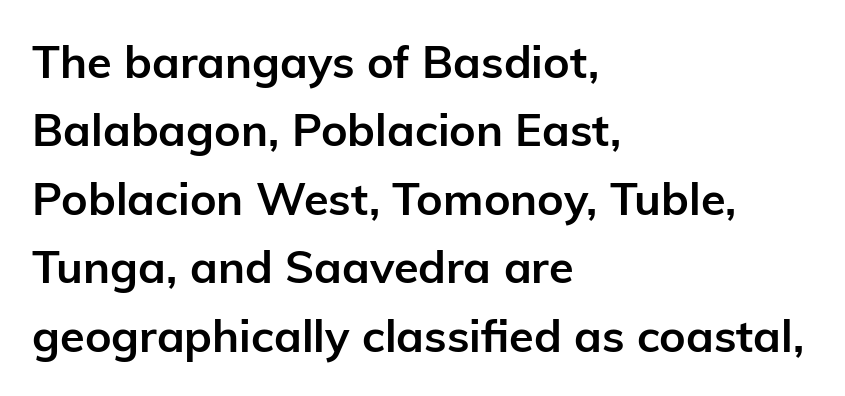
The image shows 45 px semibold sans-serif type, upright; set left-aligned, normal line spacing (1.52x), normal letter spacing, not underlined; low stroke contrast and a medium x-height.
